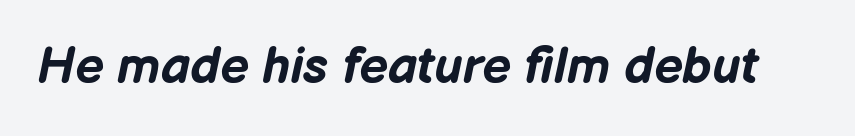
{"italic": "yes", "lean": "right", "slant_degrees": 12, "bold": "yes", "weight": "bold", "width": "normal", "stroke_contrast": "low", "x_height": "medium", "monospaced": "no", "underline": "no", "letter_spacing": "normal", "letter_spacing_em": 0.0, "glyph_px": 51}
